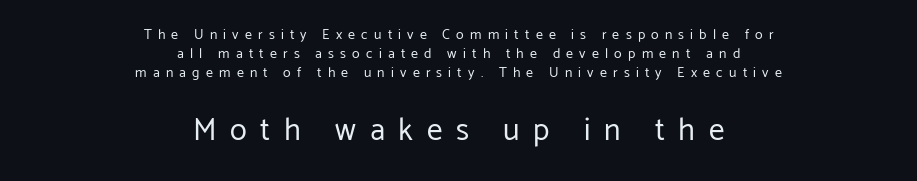
{"serif": "no", "italic": "no", "bold": "no", "weight": "regular", "width": "normal", "stroke_contrast": "low", "x_height": "medium", "monospaced": "no", "underline": "no", "align": "center", "line_spacing": "normal", "line_spacing_ratio": 1.37, "letter_spacing": "wide", "letter_spacing_em": 0.44, "larger_block": "second", "size_ratio": 2.21, "glyph_px": 31}
